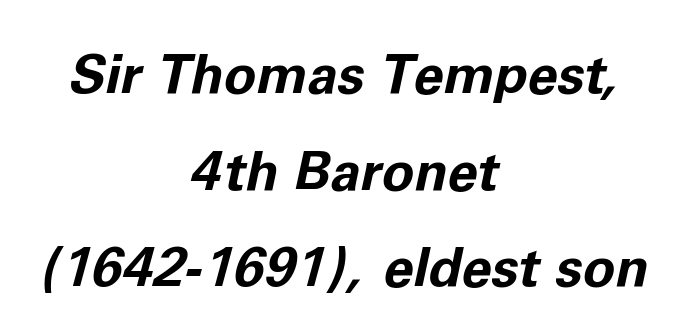
Words appear dense and cohesive because spacing is normal. Has an underline been added? It has not. Reading down the block, each line starts at a different indent, mirrored at its end. The whole block is typeset with a tilt. Strong, thick strokes mark this as bold type.
